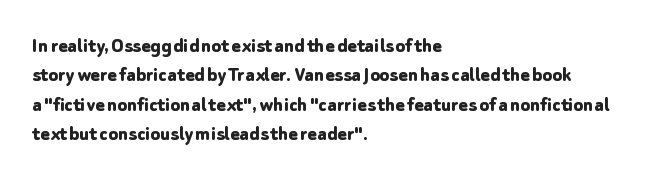
Q: Is the text bold? A: Yes.
Q: Is the text italic (slanted)? A: No, it is upright.
Q: Is the text underlined? A: No.
Q: How is the paragraph aligned? A: Left-aligned.
Q: Is the spacing between letters normal or unusually wide? A: Normal.
Q: Is the spacing between lines tight, normal or loose? A: Normal.
